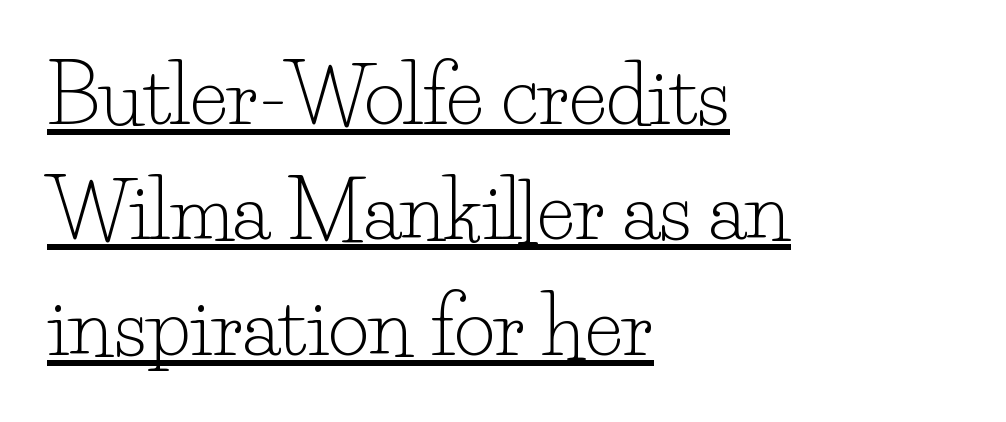
The image shows 79 px light serif type, upright; set left-aligned, normal line spacing (1.46x), normal letter spacing, underlined; low stroke contrast and a small x-height.
